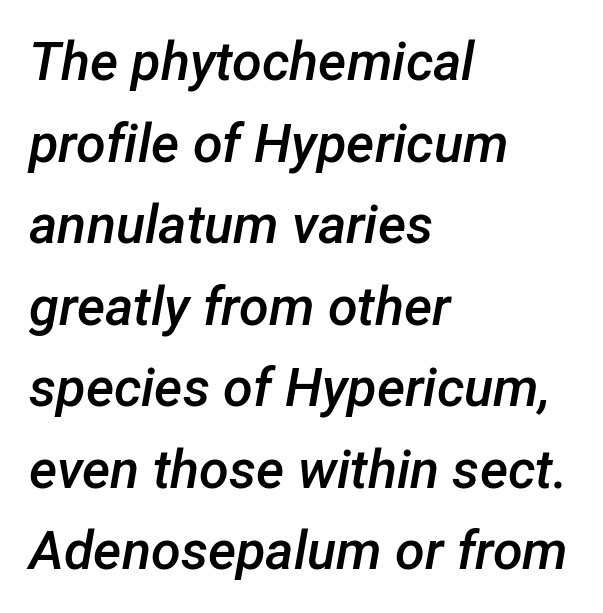
Default kerning and tracking; the words read as compact shapes. Line starts are locked; line ends wander. Regarding leading, the lines here are spaced in the standard way. The font is running at a semibold setting, under full bold. Rule under the text: the space is simply empty. In terms of posture, this sample is oblique.
